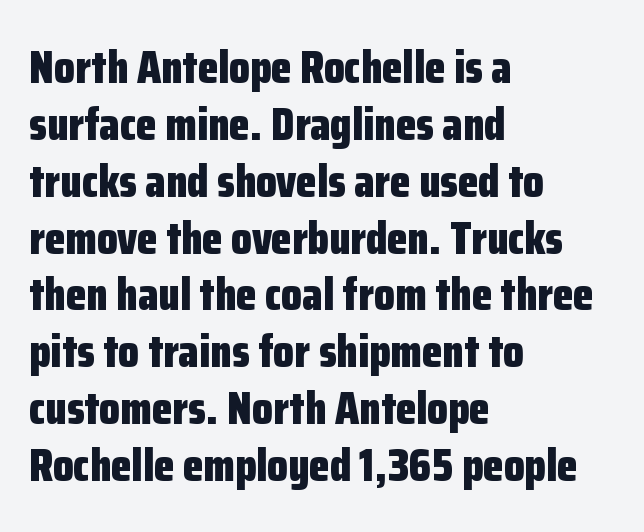
Q: Is the text bold? A: Yes.
Q: Is the text italic (slanted)? A: No, it is upright.
Q: Is the typeface a serif or a sans-serif typeface? A: Sans-serif.
Q: Is the text underlined? A: No.
Q: How is the paragraph aligned? A: Left-aligned.
Q: Is the spacing between letters normal or unusually wide? A: Normal.
Q: Width (condensed, normal, or wide)? A: Condensed.
Q: Stroke contrast? A: Low.
Q: x-height? A: Medium.
Q: Monospaced? A: No.
